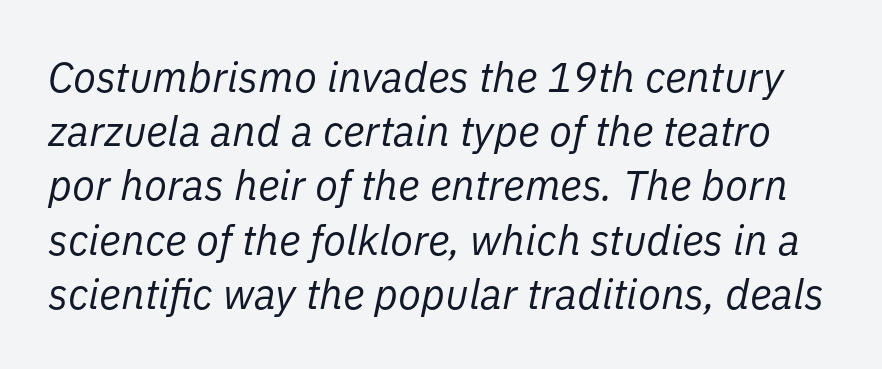
Lines of text with bare space underneath. Honestly, the letter spacing is just normal — you wouldn't notice it. Counters stay open thanks to moderate or lighter strokes. Vertical spacing — default.
